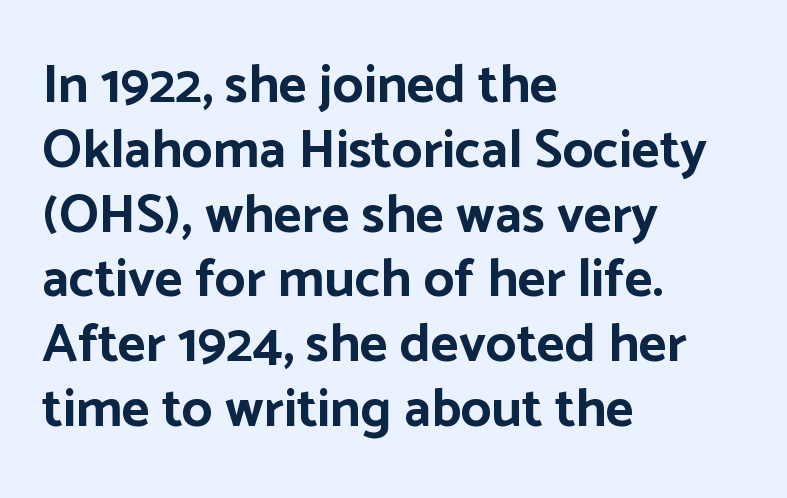
{"serif": "no", "italic": "no", "bold": "yes", "weight": "bold", "width": "normal", "stroke_contrast": "low", "x_height": "medium", "monospaced": "no", "underline": "no", "align": "left", "line_spacing_ratio": 1.2, "letter_spacing": "normal", "letter_spacing_em": 0.0, "glyph_px": 54}
